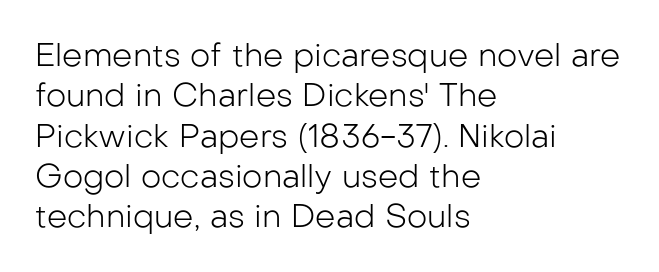
{"serif": "no", "italic": "no", "bold": "no", "weight": "light", "width": "normal", "stroke_contrast": "low", "x_height": "medium", "monospaced": "no", "underline": "no", "align": "left", "line_spacing": "normal", "line_spacing_ratio": 1.26, "letter_spacing": "normal", "letter_spacing_em": 0.0, "glyph_px": 32}
